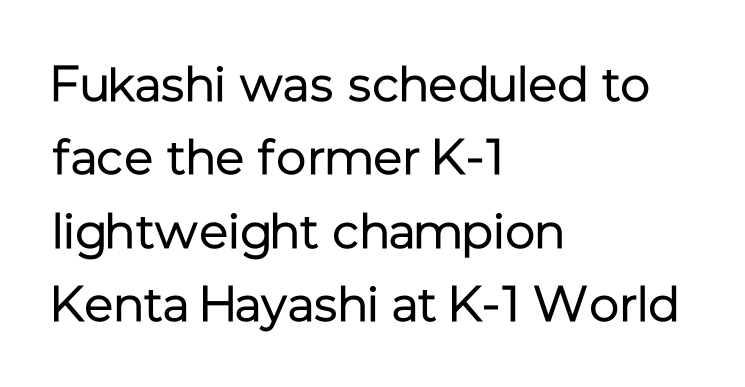
The image shows 50 px regular-weight sans-serif type, upright; set left-aligned, normal line spacing (1.47x), normal letter spacing, not underlined; low stroke contrast and a medium x-height.
